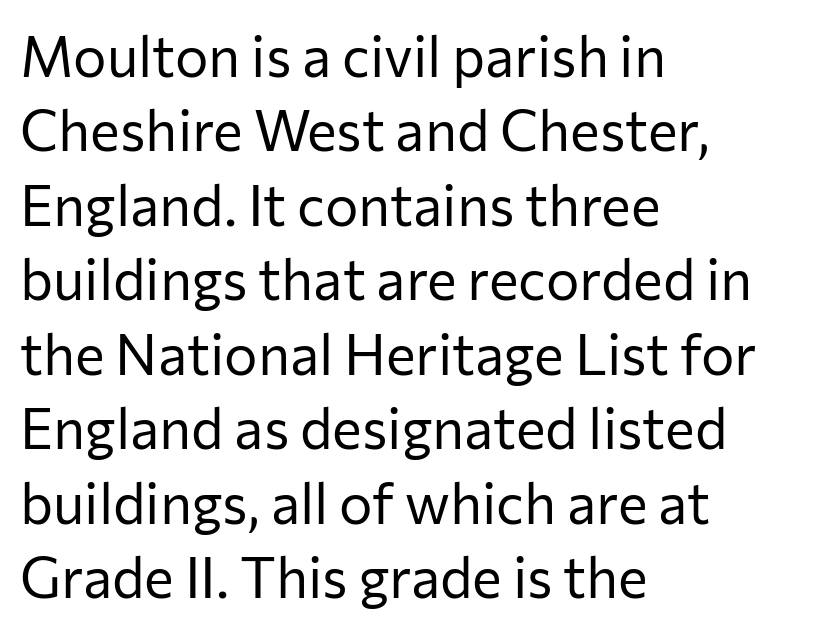
Q: Is the text bold? A: No.
Q: Is the text italic (slanted)? A: No, it is upright.
Q: Is the typeface a serif or a sans-serif typeface? A: Sans-serif.
Q: Is the text underlined? A: No.
Q: How is the paragraph aligned? A: Left-aligned.
Q: Is the spacing between letters normal or unusually wide? A: Normal.
Q: Is the spacing between lines tight, normal or loose? A: Normal.
Q: Width (condensed, normal, or wide)? A: Normal.
Q: Stroke contrast? A: Low.
Q: x-height? A: Medium.
Q: Monospaced? A: No.
